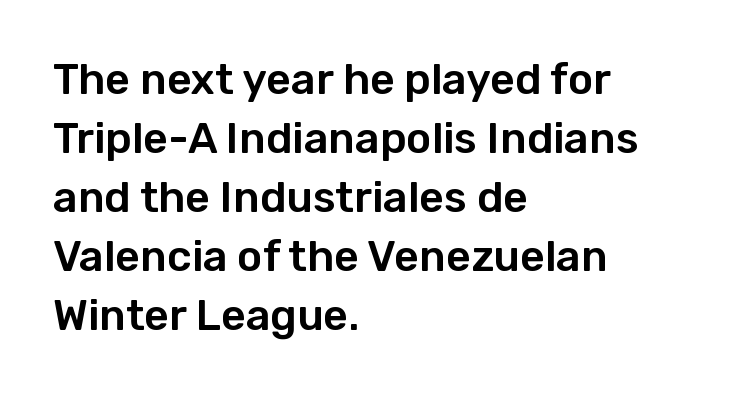
The image shows 43 px sans-serif type, upright; set left-aligned, normal line spacing (1.37x), normal letter spacing, not underlined; low stroke contrast and a medium x-height.
